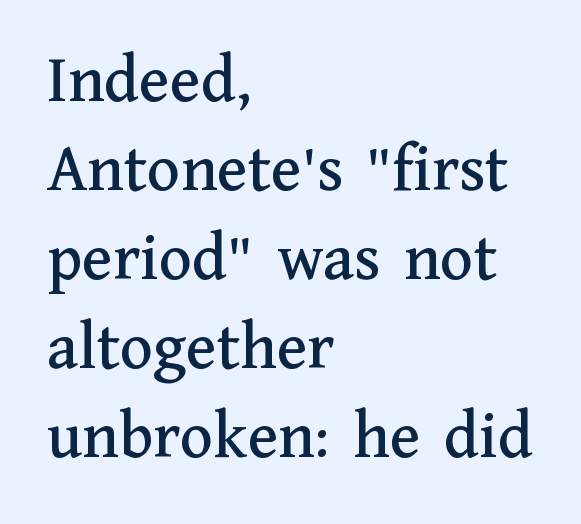
{"serif": "yes", "italic": "no", "width": "normal", "stroke_contrast": "medium", "x_height": "medium", "monospaced": "no", "underline": "no", "align": "left", "line_spacing": "normal", "line_spacing_ratio": 1.29, "letter_spacing": "normal", "letter_spacing_em": 0.0, "glyph_px": 69}
